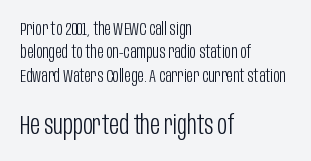
The image shows 27 px text type, upright; set left-aligned, normal line spacing (1.3x), normal letter spacing, not underlined; the second (bottom) block is 1.5x larger.
